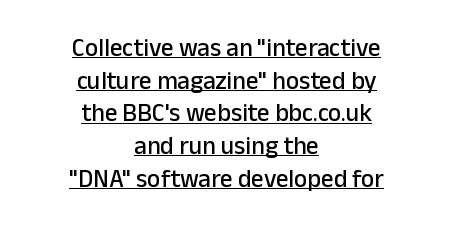
Casual observation: everything's sitting right in the middle. No extra tracking has been applied to these lines. The words here are underlined. Evenly set lines give the paragraph a standard silhouette. The axis of the letterforms is exactly vertical.
